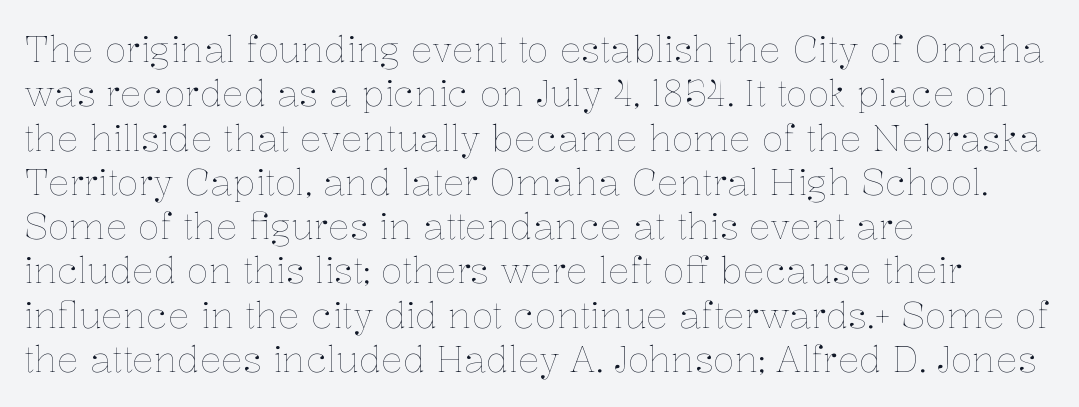
{"italic": "no", "bold": "no", "weight": "thin", "width": "normal", "stroke_contrast": "low", "x_height": "medium", "monospaced": "no", "underline": "no", "align": "left", "line_spacing_ratio": 1.23, "letter_spacing": "normal", "letter_spacing_em": 0.0, "glyph_px": 36}
